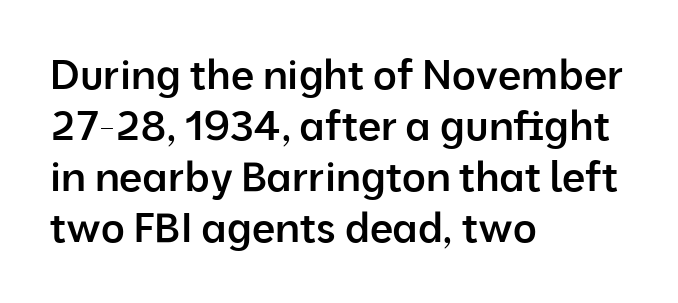
{"serif": "no", "italic": "no", "bold": "semi", "weight": "semibold", "width": "normal", "stroke_contrast": "low", "x_height": "medium", "monospaced": "no", "underline": "no", "align": "left", "line_spacing_ratio": 1.24, "letter_spacing": "normal", "letter_spacing_em": 0.0, "glyph_px": 41}
